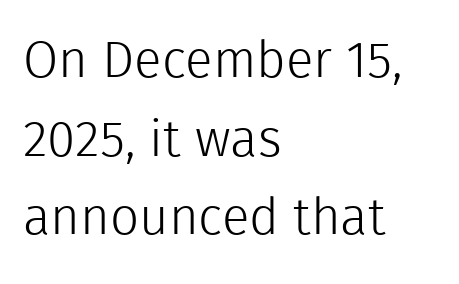
{"serif": "no", "italic": "no", "bold": "no", "weight": "light", "width": "normal", "x_height": "medium", "monospaced": "no", "underline": "no", "align": "left", "line_spacing": "normal", "line_spacing_ratio": 1.54, "letter_spacing": "normal", "letter_spacing_em": 0.0, "glyph_px": 51}
